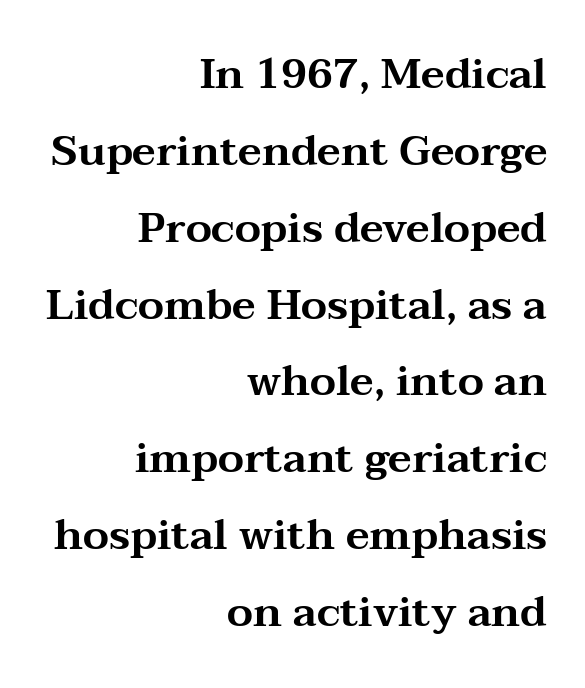
Q: Is the text italic (slanted)? A: No, it is upright.
Q: Is the typeface a serif or a sans-serif typeface? A: Serif.
Q: Is the text underlined? A: No.
Q: How is the paragraph aligned? A: Right-aligned.
Q: Is the spacing between letters normal or unusually wide? A: Normal.
Q: Width (condensed, normal, or wide)? A: Wide.
Q: Stroke contrast? A: Medium.
Q: x-height? A: Medium.
Q: Monospaced? A: No.
